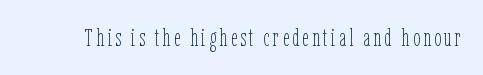
The image shows 25 px text type, upright; set not underlined.
